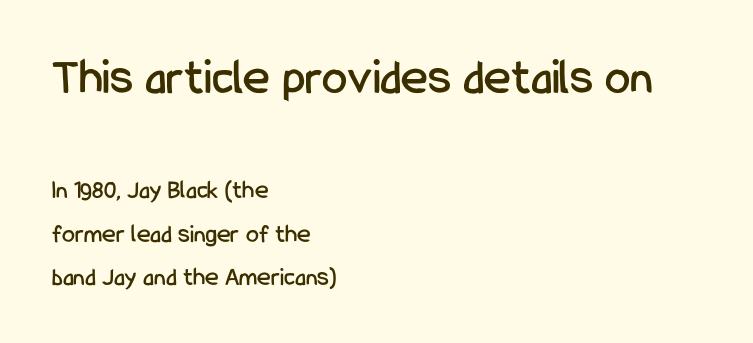
Q: Is the text italic (slanted)? A: No, it is upright.
Q: Is the typeface a serif or a sans-serif typeface? A: Sans-serif.
Q: Is the text underlined? A: No.
Q: How is the paragraph aligned? A: Left-aligned.
Q: Is the spacing between letters normal or unusually wide? A: Normal.
Q: Is the spacing between lines tight, normal or loose? A: Normal.
Q: Which block of text is set in a larger size, the first (top) or the second (bottom)? A: The first (top) one.
Q: Width (condensed, normal, or wide)? A: Condensed.
Q: Stroke contrast? A: Low.
Q: x-height? A: Medium.
Q: Monospaced? A: No.
